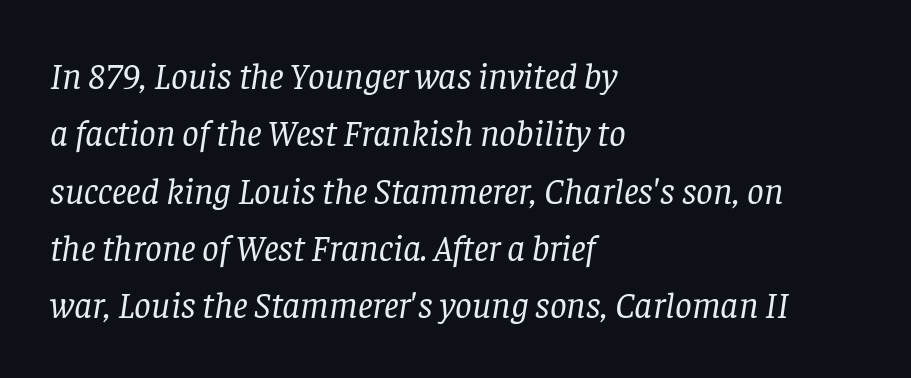
The image shows 37 px regular-weight serif type, italic (leaning right); set left-aligned, normal line spacing (1.55x), normal letter spacing, not underlined; low stroke contrast and a large x-height.
